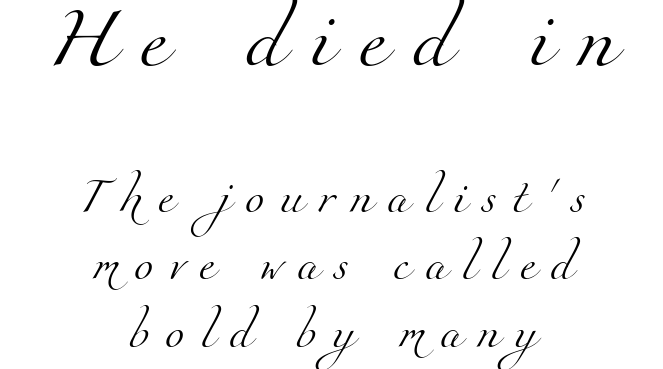
Q: Is the text bold? A: No.
Q: Is the typeface a serif or a sans-serif typeface? A: Serif.
Q: Is the text underlined? A: No.
Q: How is the paragraph aligned? A: Centered.
Q: Is the spacing between letters normal or unusually wide? A: Unusually wide.
Q: Is the spacing between lines tight, normal or loose? A: Loose.
Q: Which block of text is set in a larger size, the first (top) or the second (bottom)? A: The first (top) one.
Q: Width (condensed, normal, or wide)? A: Normal.
Q: Stroke contrast? A: Medium.
Q: x-height? A: Small.
Q: Monospaced? A: No.
